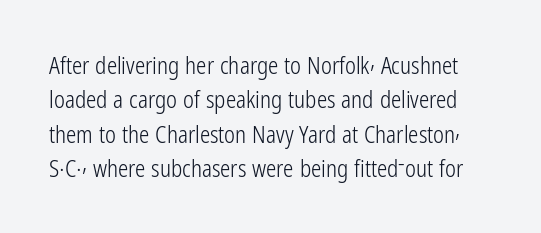
Q: Is the text bold? A: No.
Q: Is the text italic (slanted)? A: No, it is upright.
Q: Is the text underlined? A: No.
Q: Is the spacing between letters normal or unusually wide? A: Normal.
Q: Is the spacing between lines tight, normal or loose? A: Normal.
